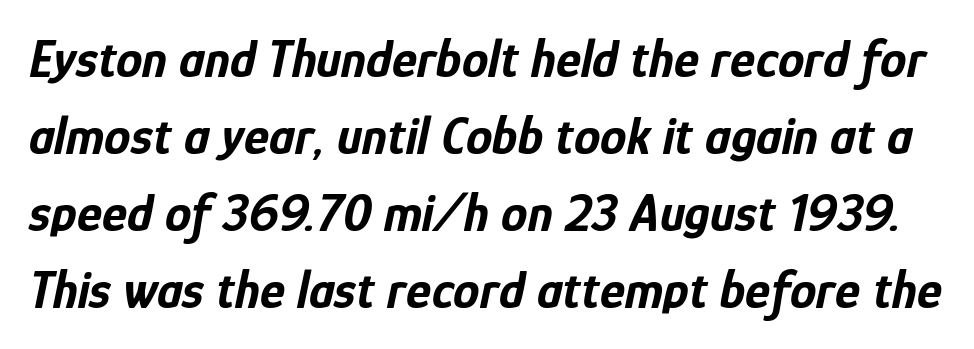
{"italic": "yes", "lean": "right", "slant_degrees": 12, "bold": "yes", "weight": "bold", "width": "condensed", "stroke_contrast": "low", "x_height": "medium", "monospaced": "no", "underline": "no", "line_spacing": "normal", "line_spacing_ratio": 1.45, "letter_spacing": "normal", "letter_spacing_em": 0.0, "glyph_px": 53}
